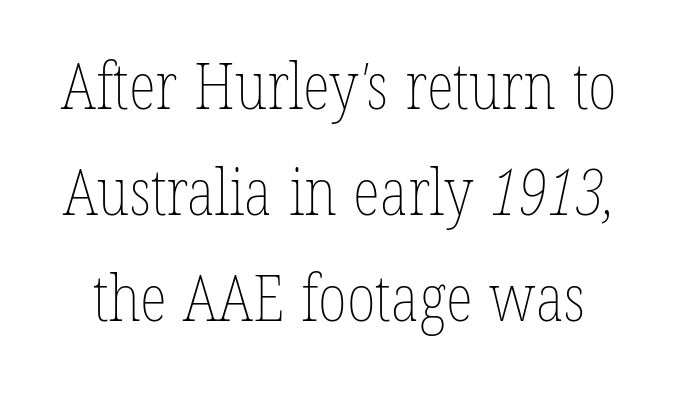
Q: Is the text bold? A: No.
Q: Is the text underlined? A: No.
Q: Is the spacing between letters normal or unusually wide? A: Normal.
Q: Is the spacing between lines tight, normal or loose? A: Normal.
Q: Width (condensed, normal, or wide)? A: Condensed.
Q: Stroke contrast? A: Low.
Q: x-height? A: Medium.
Q: Monospaced? A: No.
